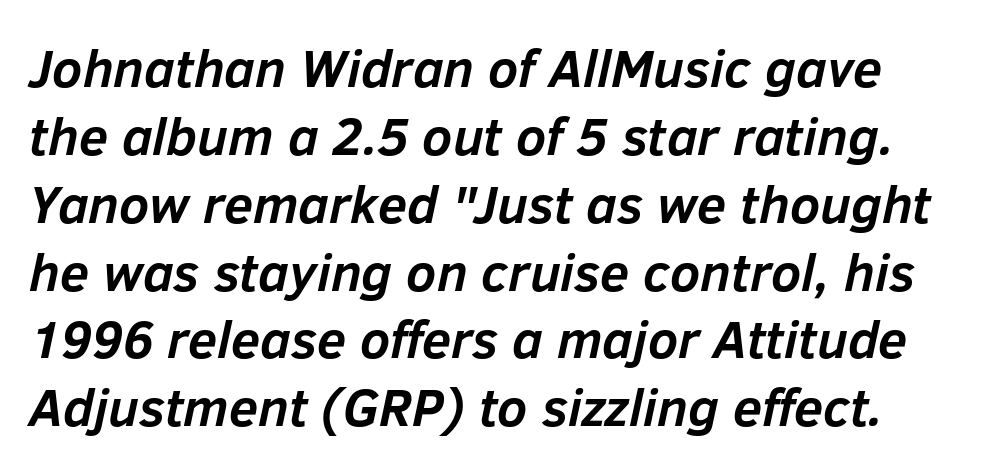
The image shows 53 px semibold type, italic (leaning right); set normal line spacing (1.28x), normal letter spacing, not underlined; low stroke contrast and a medium x-height.
